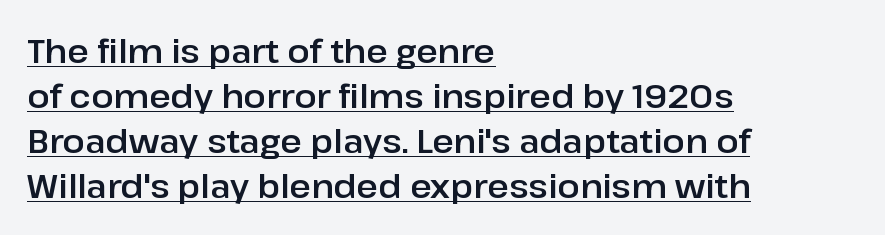
The image shows 33 px sans-serif type, upright; set left-aligned, normal line spacing (1.36x), normal letter spacing, underlined; low stroke contrast and a medium x-height.
